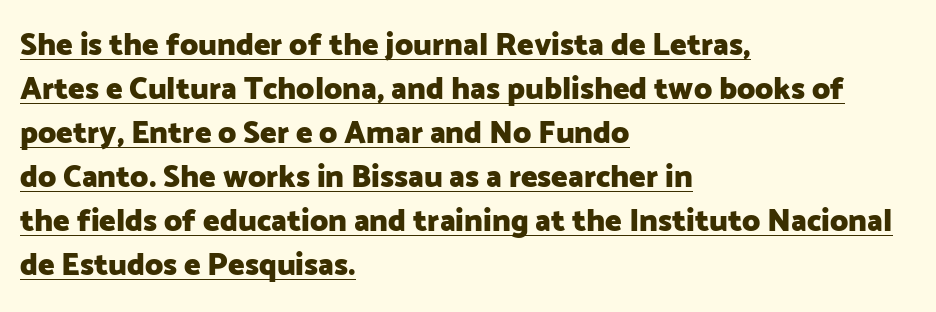
Q: Is the text bold? A: Yes.
Q: Is the text italic (slanted)? A: No, it is upright.
Q: Is the typeface a serif or a sans-serif typeface? A: Sans-serif.
Q: Is the text underlined? A: Yes.
Q: How is the paragraph aligned? A: Left-aligned.
Q: Is the spacing between letters normal or unusually wide? A: Normal.
Q: Is the spacing between lines tight, normal or loose? A: Normal.
Q: Width (condensed, normal, or wide)? A: Normal.
Q: Stroke contrast? A: Low.
Q: x-height? A: Medium.
Q: Monospaced? A: No.
